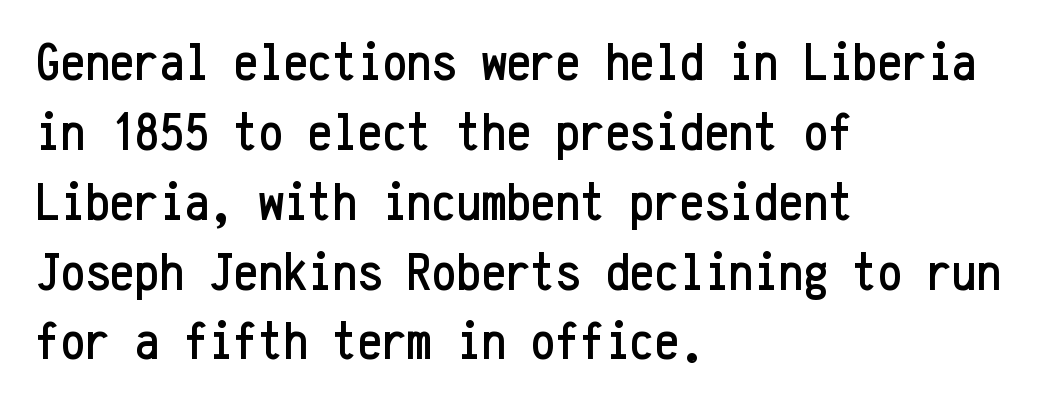
{"serif": "no", "italic": "no", "width": "condensed", "stroke_contrast": "low", "x_height": "medium", "monospaced": "yes", "underline": "no", "align": "left", "line_spacing": "normal", "line_spacing_ratio": 1.27, "letter_spacing": "normal", "letter_spacing_em": 0.0, "glyph_px": 55}
